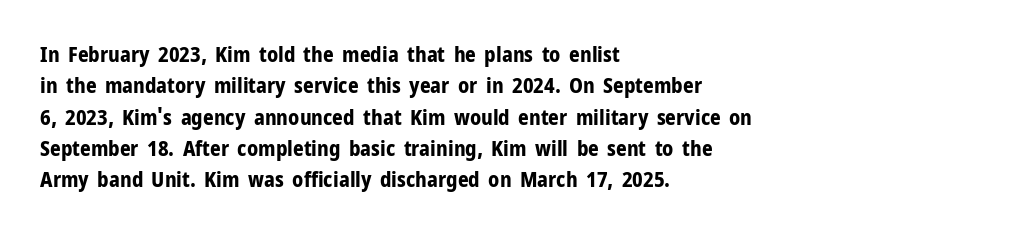
The passage shown is emphatically bold. The specimen reads as upright at a glance. Alignment: flush left. What stands out about the letter spacing? Nothing — it is the standard amount. The block of text has a typical density, with ordinary space between rows. The words here are not underlined.
